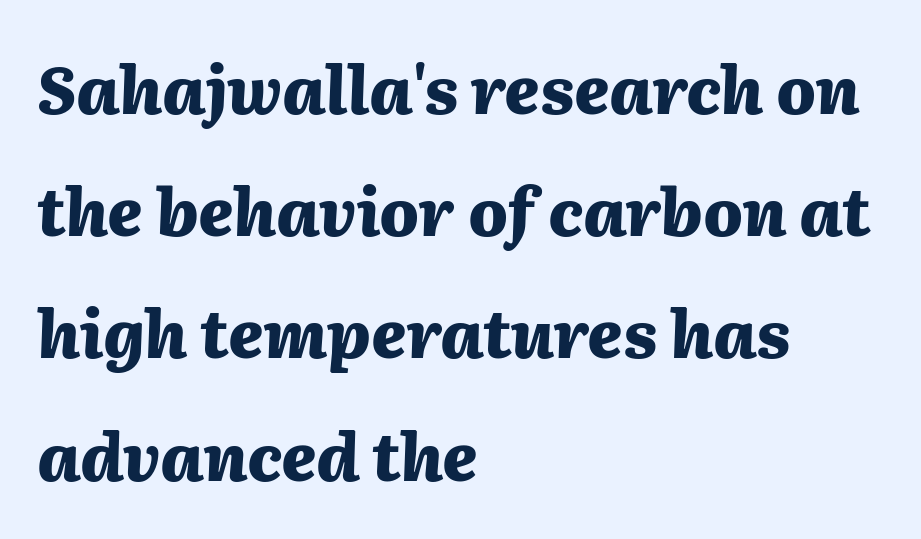
{"italic": "yes", "lean": "right", "slant_degrees": 2, "bold": "yes", "weight": "heavy", "width": "normal", "stroke_contrast": "medium", "x_height": "medium", "monospaced": "no", "underline": "no", "align": "left", "line_spacing_ratio": 1.88, "letter_spacing": "normal", "letter_spacing_em": 0.0, "glyph_px": 65}
